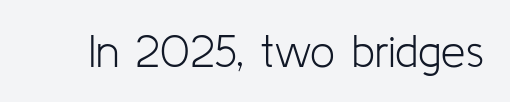
{"serif": "no", "italic": "no", "bold": "no", "weight": "light", "width": "normal", "stroke_contrast": "low", "x_height": "medium", "monospaced": "no", "underline": "no", "letter_spacing": "normal", "letter_spacing_em": 0.0, "glyph_px": 44}
